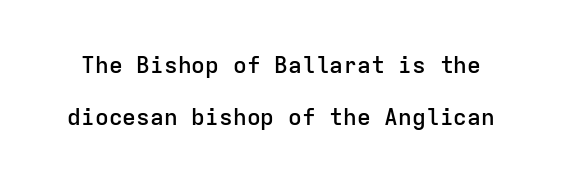
The line-height multiplier appears high, well above default. These lines carry some extra weight — a demibold, not a full bold. Letter spacing: default. No italicization has been applied; the sample stays upright. The gap between lines stays unmarked.
